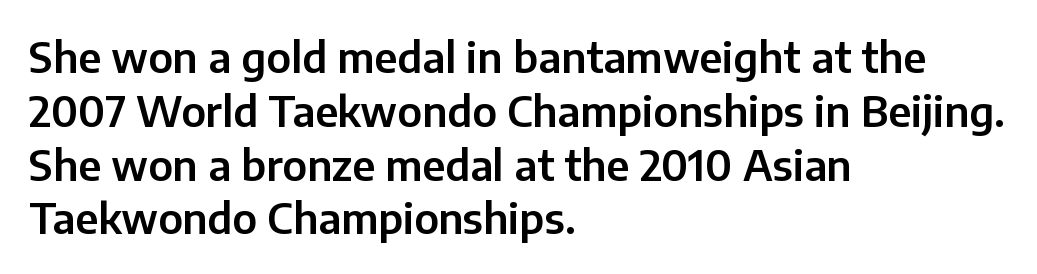
The image shows 42 px sans-serif type, upright; set left-aligned, normal line spacing (1.28x), normal letter spacing, not underlined; low stroke contrast and a medium x-height.
